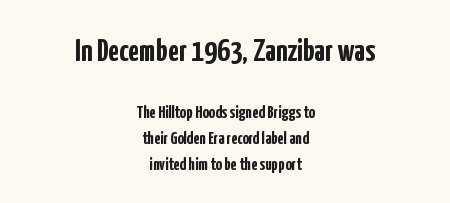
{"serif": "no", "italic": "no", "bold": "yes", "weight": "semibold", "width": "condensed", "stroke_contrast": "low", "x_height": "medium", "monospaced": "no", "underline": "no", "align": "center", "line_spacing": "normal", "line_spacing_ratio": 1.43, "letter_spacing": "normal", "letter_spacing_em": 0.0, "larger_block": "first", "size_ratio": 1.78, "glyph_px": 32}
